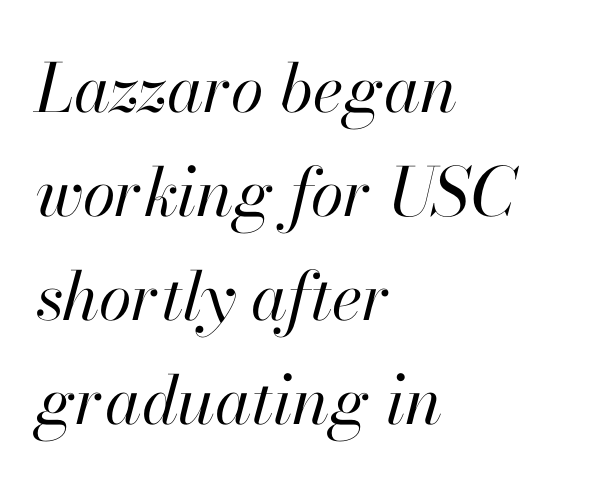
The space directly below the letters is spotless. Characters are canted at an angle relative to the baseline's perpendicular. No chunkiness to these letters — they're not bold. This sample has the flowing, uneven cadence of proportional lettering. Each new line begins a customary step beneath the previous one.
